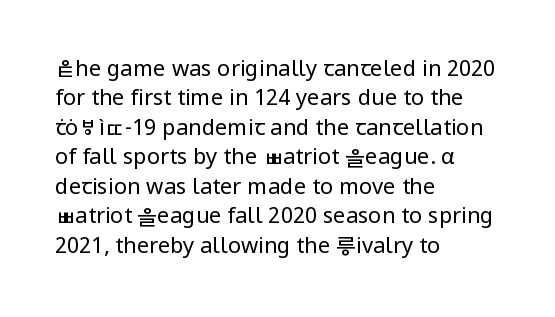
{"italic": "no", "bold": "no", "underline": "no", "align": "left", "line_spacing": "normal", "line_spacing_ratio": 1.34, "letter_spacing": "normal", "letter_spacing_em": 0.0, "glyph_px": 22}
